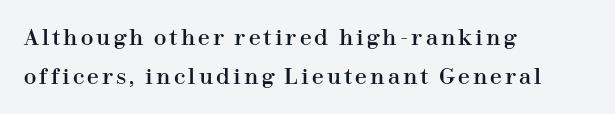
Quick note: underline off. This sample uses an upright cut, with every glyph sitting square on the baseline. Line starts are locked; line ends wander.
